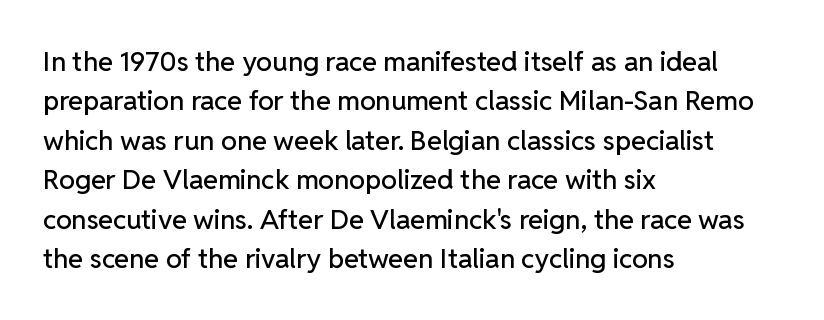
Rule under the text: the space is simply empty. The passage is arranged the way most books set body copy — flush left. This is the regular roman posture of the typeface. Default kerning and tracking; the words read as compact shapes.
